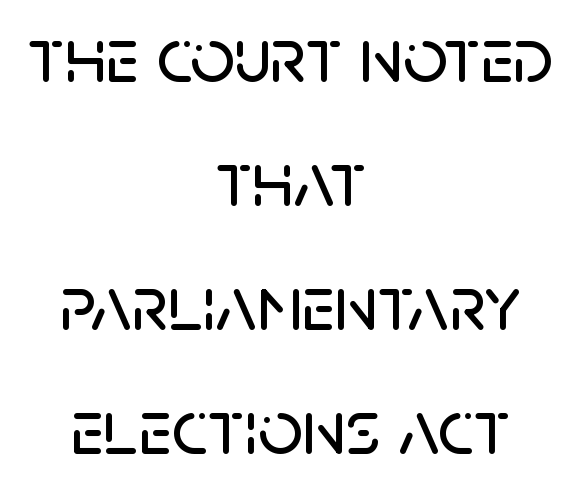
{"serif": "no", "italic": "no", "width": "normal", "stroke_contrast": "low", "x_height": "large", "monospaced": "no", "underline": "no", "align": "center", "line_spacing": "normal", "line_spacing_ratio": 1.59, "letter_spacing": "normal", "letter_spacing_em": 0.0, "glyph_px": 78}
